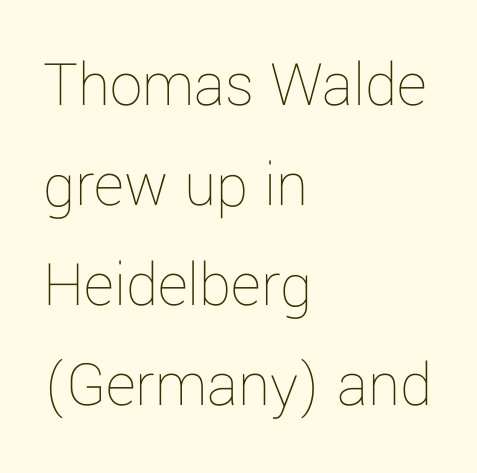
{"italic": "no", "bold": "no", "weight": "thin", "width": "normal", "stroke_contrast": "low", "x_height": "medium", "monospaced": "no", "underline": "no", "align": "left", "line_spacing": "normal", "line_spacing_ratio": 1.54, "letter_spacing": "normal", "letter_spacing_em": 0.0, "glyph_px": 65}
